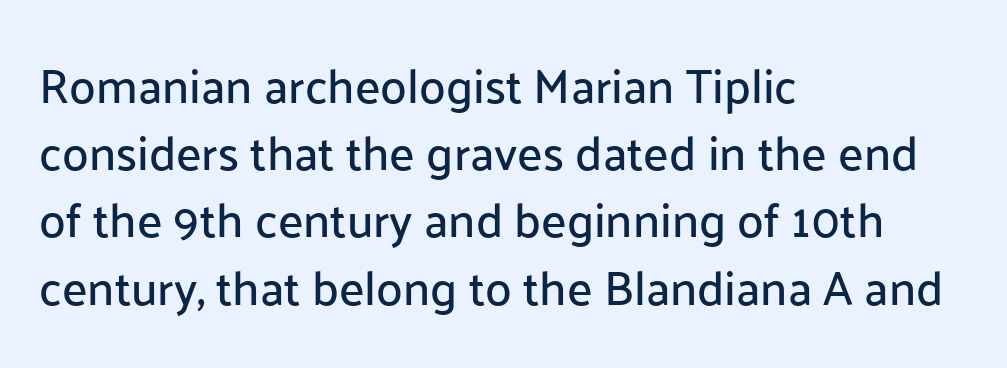
The letters sit at their default tracking, neither squeezed nor spread. Nope, no serifs anywhere on these letters. The setting favours the left margin, as ordinary paragraphs usually do. Evenly set lines give the paragraph a standard silhouette.
